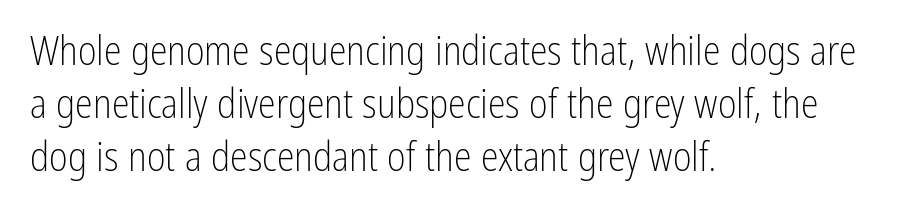
The image shows 40 px light, condensed sans-serif type, upright; set left-aligned, normal line spacing (1.33x), normal letter spacing, not underlined; low stroke contrast and a medium x-height.
